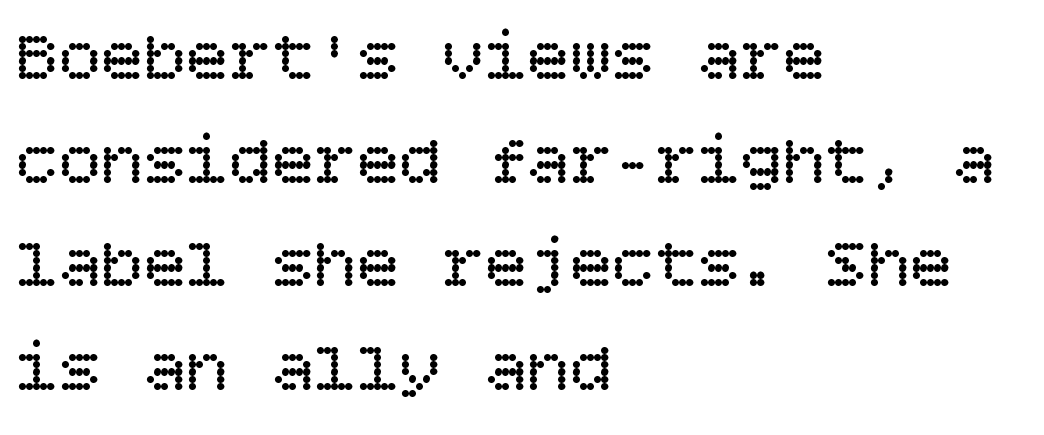
{"italic": "no", "bold": "no", "weight": "regular", "width": "normal", "stroke_contrast": "low", "x_height": "large", "underline": "no", "align": "left", "line_spacing": "normal", "line_spacing_ratio": 1.46, "letter_spacing": "normal", "letter_spacing_em": 0.0, "glyph_px": 71}
